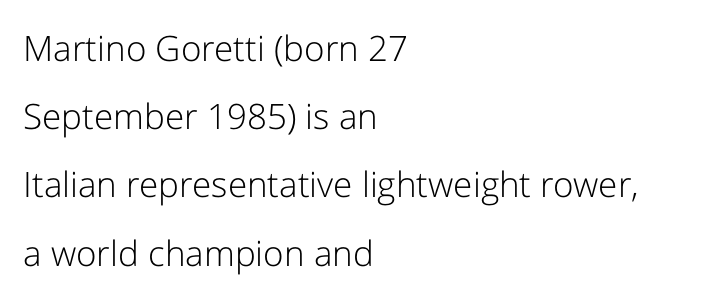
The passage shown is not underscored anywhere. Vertically, the passage feels expansive, rows floating well apart. Letters have the restrained weight of plain body copy at most. Is this a fixed-width face? No — the glyphs have proportional, varying widths.
